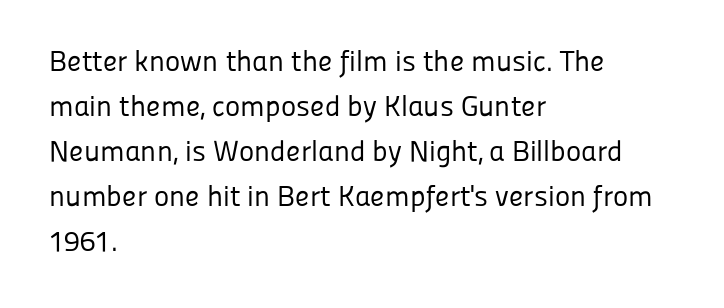
{"serif": "no", "italic": "no", "bold": "no", "weight": "regular", "width": "normal", "stroke_contrast": "low", "x_height": "medium", "monospaced": "no", "underline": "no", "align": "left", "line_spacing": "normal", "line_spacing_ratio": 1.55, "letter_spacing": "normal", "letter_spacing_em": 0.0, "glyph_px": 29}
